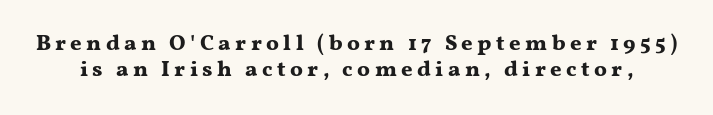
The image shows 22 px bold type, upright; set line spacing 1.16x, unusually wide letter spacing (+0.2 em), not underlined.
